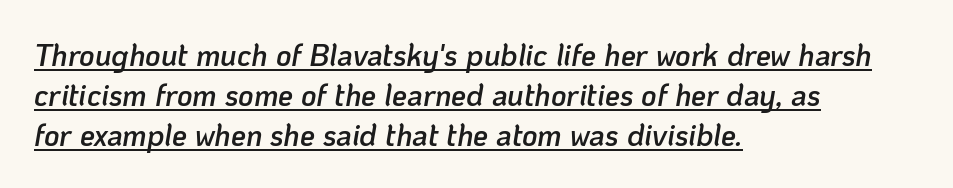
The image shows 30 px semibold type, italic (leaning right); set left-aligned, normal line spacing (1.33x), normal letter spacing, underlined; low stroke contrast and a medium x-height.
